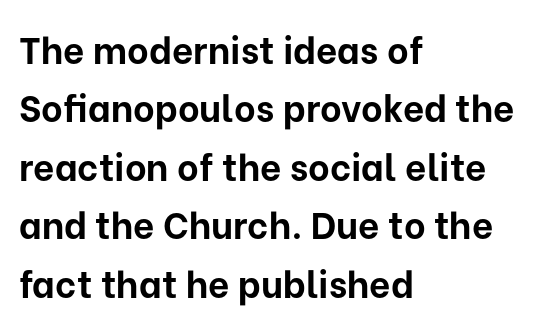
{"serif": "no", "italic": "no", "bold": "yes", "weight": "bold", "width": "normal", "stroke_contrast": "low", "x_height": "medium", "monospaced": "no", "underline": "no", "align": "left", "line_spacing": "normal", "line_spacing_ratio": 1.58, "letter_spacing": "normal", "letter_spacing_em": 0.0, "glyph_px": 37}
